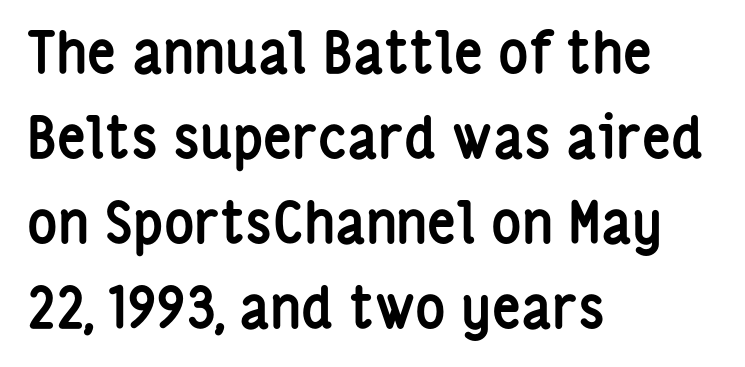
Spacing between characters is what you'd get straight out of the box. This sample keeps an unexceptional amount of space between lines. The typography opts for an upright posture over an oblique one. All the whitespace from short lines collects on the right. You'd pick this weight for a headline — it's a proper bold. The rendering uses natural spacing where letterforms have individual widths.
